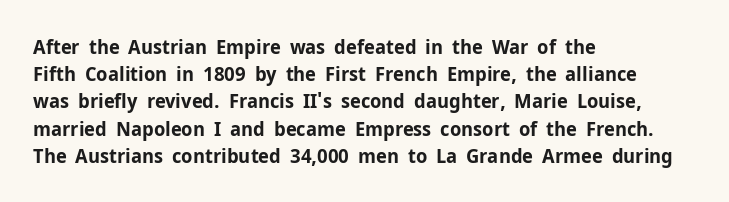
Vertical strokes here are truly vertical. Line spacing here is normal. The rendering anchors every line to the left-hand side. Short note: letters normally spaced. Has an underline been added? It has not. The sample has been set heavy, in full bold.
